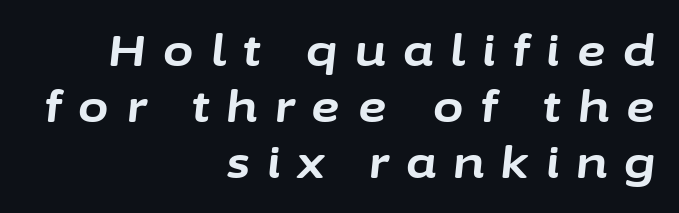
{"italic": "yes", "lean": "right", "slant_degrees": 6, "bold": "yes", "weight": "bold", "width": "normal", "stroke_contrast": "low", "x_height": "medium", "monospaced": "no", "underline": "no", "align": "right", "line_spacing": "normal", "line_spacing_ratio": 1.27, "letter_spacing": "wide", "letter_spacing_em": 0.4, "glyph_px": 44}
